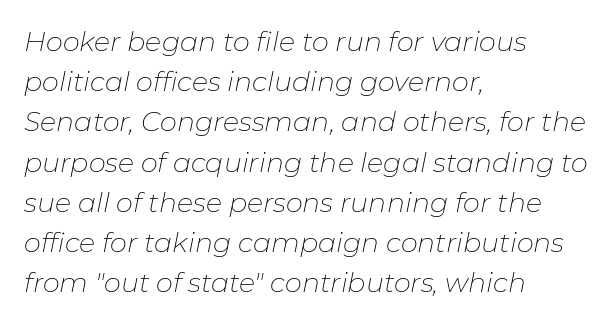
{"italic": "yes", "lean": "right", "slant_degrees": 11, "bold": "no", "underline": "no", "align": "left", "line_spacing": "normal", "line_spacing_ratio": 1.49, "letter_spacing": "normal", "letter_spacing_em": 0.0, "glyph_px": 27}
